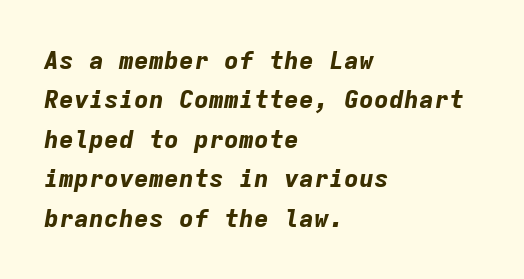
{"italic": "yes", "lean": "right", "slant_degrees": 9, "bold": "yes", "underline": "no", "align": "left", "line_spacing": "normal", "line_spacing_ratio": 1.58, "letter_spacing": "normal", "letter_spacing_em": 0.0, "glyph_px": 25}
